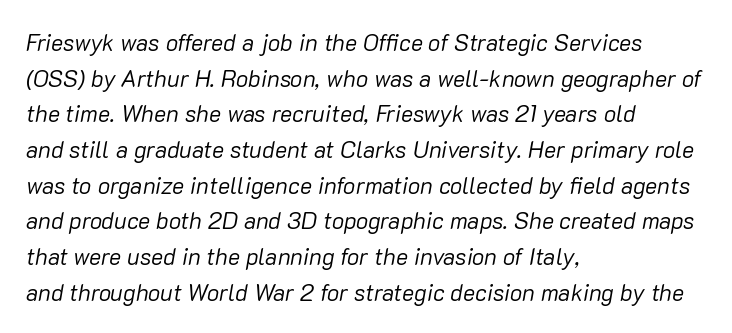
Q: Is the text bold? A: No.
Q: Is the text italic (slanted)? A: Yes, it leans right by about 10 degrees.
Q: Is the text underlined? A: No.
Q: How is the paragraph aligned? A: Left-aligned.
Q: Is the spacing between letters normal or unusually wide? A: Normal.
Q: Is the spacing between lines tight, normal or loose? A: Normal.
